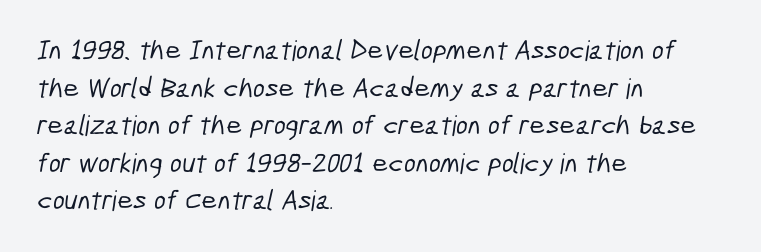
Q: Is the typeface a serif or a sans-serif typeface? A: Sans-serif.
Q: Is the text underlined? A: No.
Q: How is the paragraph aligned? A: Left-aligned.
Q: Is the spacing between letters normal or unusually wide? A: Normal.
Q: Is the spacing between lines tight, normal or loose? A: Normal.
Q: Width (condensed, normal, or wide)? A: Condensed.
Q: Stroke contrast? A: Low.
Q: x-height? A: Medium.
Q: Monospaced? A: No.
